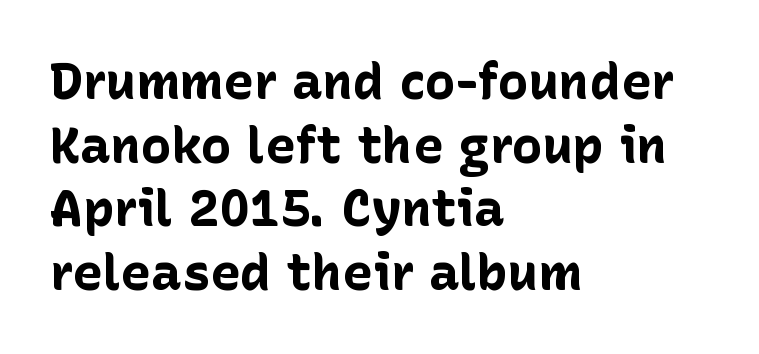
{"serif": "no", "italic": "no", "bold": "yes", "weight": "bold", "width": "normal", "stroke_contrast": "low", "x_height": "medium", "monospaced": "no", "underline": "no", "align": "left", "line_spacing": "normal", "line_spacing_ratio": 1.25, "letter_spacing": "normal", "letter_spacing_em": 0.0, "glyph_px": 51}
